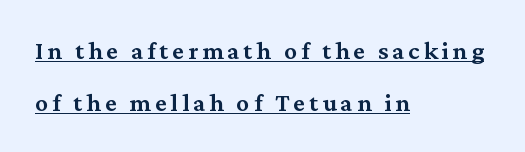
{"italic": "no", "bold": "semi", "underline": "yes", "align": "left", "line_spacing": "loose", "line_spacing_ratio": 2.0, "glyph_px": 26}
